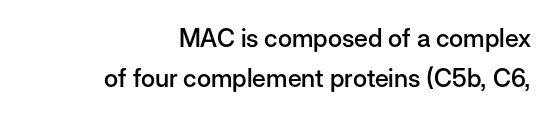
Q: Is the text bold? A: Semi-bold.
Q: Is the text italic (slanted)? A: No, it is upright.
Q: Is the text underlined? A: No.
Q: How is the paragraph aligned? A: Right-aligned.
Q: Is the spacing between letters normal or unusually wide? A: Normal.
Q: Is the spacing between lines tight, normal or loose? A: Normal.
